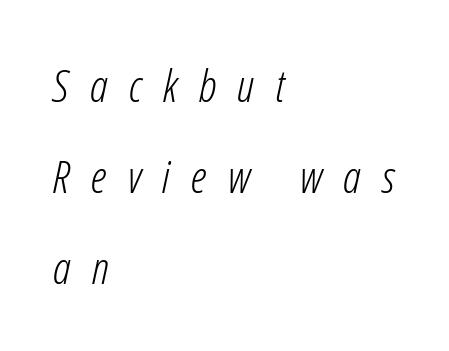
Vertical stems look standard width or narrower in stroke. The vertical gap from one line to the next is large. This sample uses expanded letter spacing, leaving extra air between glyphs. Emphasis-style slanted type is in use. Spacing verdict: proportional, widths tailored to each character.
